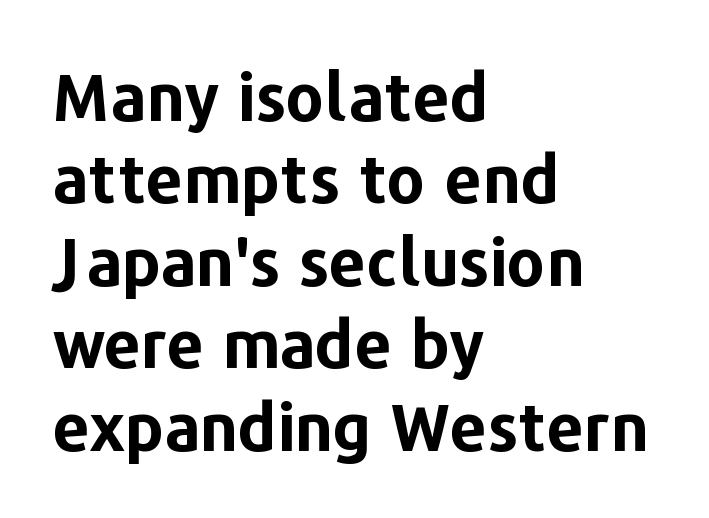
{"serif": "no", "italic": "no", "bold": "yes", "weight": "bold", "width": "normal", "stroke_contrast": "low", "x_height": "medium", "monospaced": "no", "underline": "no", "align": "left", "line_spacing": "normal", "line_spacing_ratio": 1.25, "letter_spacing": "normal", "letter_spacing_em": 0.0, "glyph_px": 66}
